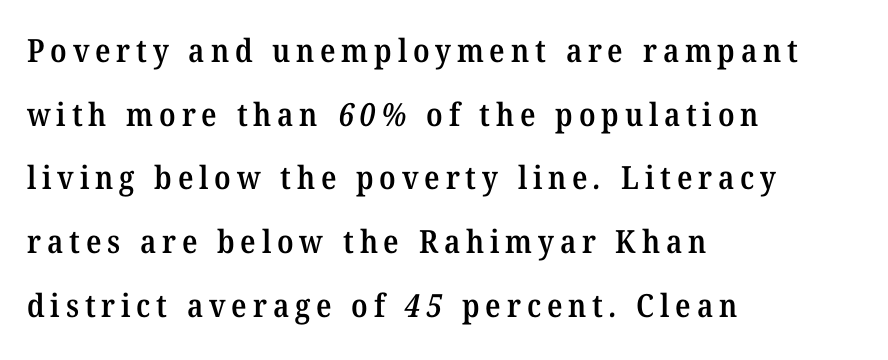
Is the type bold? Partly — it's a semibold, heavier than regular but not fully bold. This sample trades compactness for vertical openness between lines. Think of a printed novel: that variable character pitch is what you see here. Short and long lines alike share a common starting point at left. The glyphs in this specimen are seriffed. The glyphs are unaccompanied by any horizontal stroke below them.
